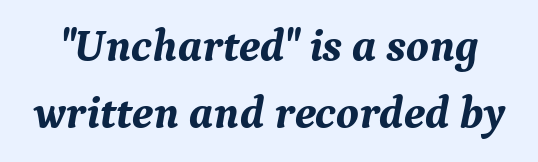
The strip under each line holds only bare page. Spacing between characters is what you'd get straight out of the box. Is this a sans? No — the strokes have serifs. An italicized treatment has been applied to the whole sample. Leading matches the norm, producing a regular column. Character widths vary here, with narrow letters taking less room than wide ones.
